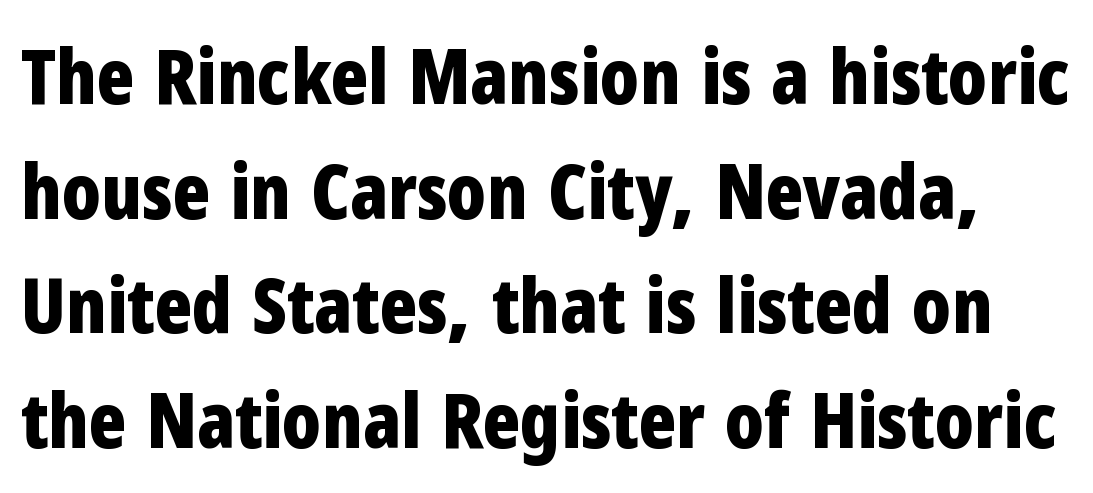
The image shows 77 px bold, condensed sans-serif type, upright; set normal line spacing (1.49x), normal letter spacing, not underlined; low stroke contrast and a medium x-height.
